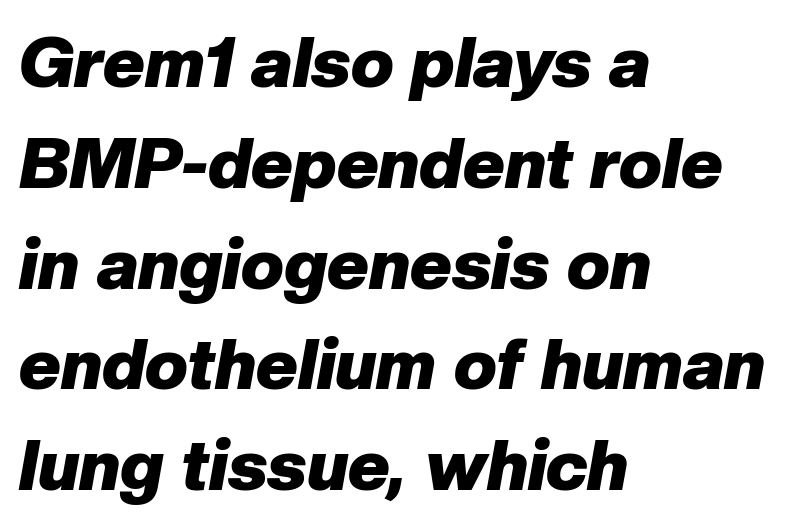
Q: Is the text bold? A: Yes.
Q: Is the text italic (slanted)? A: Yes, it leans right by about 10 degrees.
Q: Is the text underlined? A: No.
Q: How is the paragraph aligned? A: Left-aligned.
Q: Is the spacing between letters normal or unusually wide? A: Normal.
Q: Is the spacing between lines tight, normal or loose? A: Normal.
Q: Width (condensed, normal, or wide)? A: Normal.
Q: Stroke contrast? A: Low.
Q: x-height? A: Medium.
Q: Monospaced? A: No.
